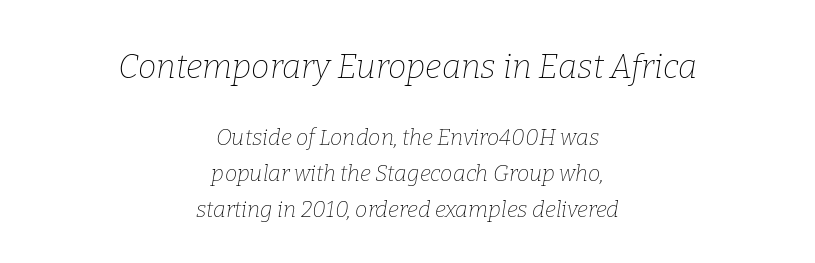
Q: Is the text bold? A: No.
Q: Is the text italic (slanted)? A: Yes, it leans right by about 9 degrees.
Q: Is the typeface a serif or a sans-serif typeface? A: Serif.
Q: Is the text underlined? A: No.
Q: How is the paragraph aligned? A: Centered.
Q: Is the spacing between letters normal or unusually wide? A: Normal.
Q: Is the spacing between lines tight, normal or loose? A: Normal.
Q: Which block of text is set in a larger size, the first (top) or the second (bottom)? A: The first (top) one.
Q: Width (condensed, normal, or wide)? A: Normal.
Q: Stroke contrast? A: Low.
Q: x-height? A: Medium.
Q: Monospaced? A: No.
